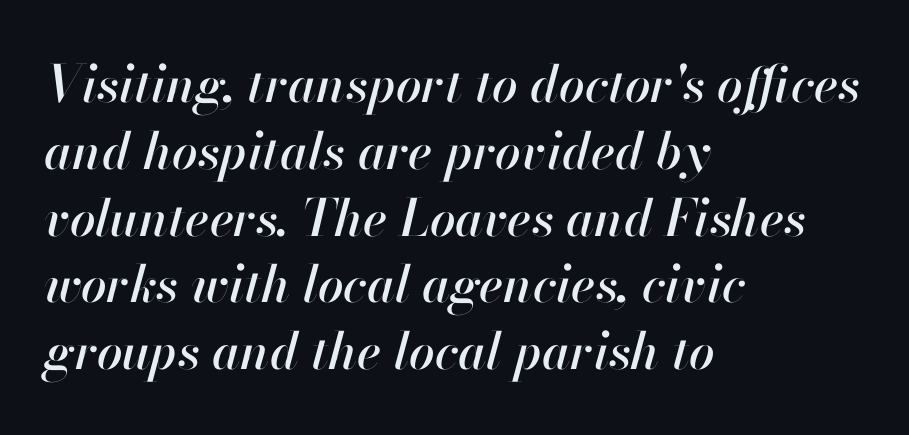
The image shows 51 px text type, italic (leaning right); set left-aligned, normal line spacing (1.31x), normal letter spacing, not underlined; high stroke contrast and a small x-height.
